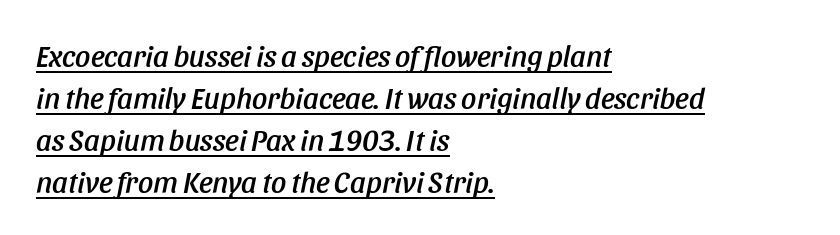
The image shows 30 px condensed type, italic (leaning right); set left-aligned, normal line spacing (1.4x), normal letter spacing, underlined; low stroke contrast and a large x-height.
